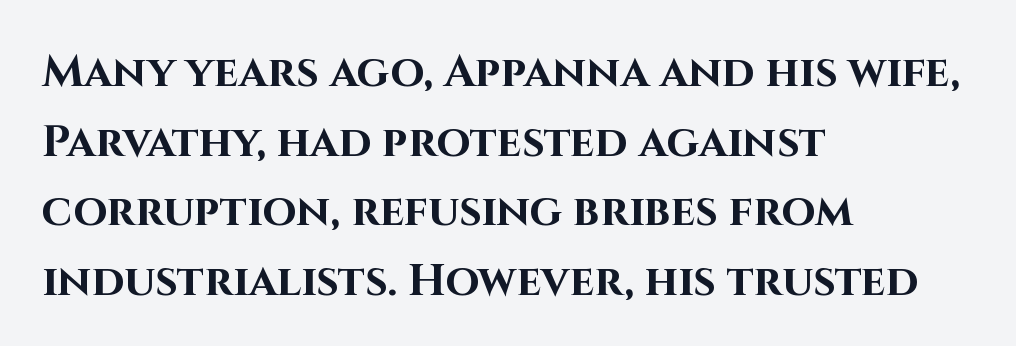
{"serif": "no", "italic": "no", "bold": "yes", "weight": "bold", "width": "normal", "stroke_contrast": "high", "x_height": "large", "monospaced": "no", "underline": "no", "align": "left", "line_spacing": "normal", "line_spacing_ratio": 1.58, "letter_spacing": "normal", "letter_spacing_em": 0.0, "glyph_px": 44}
